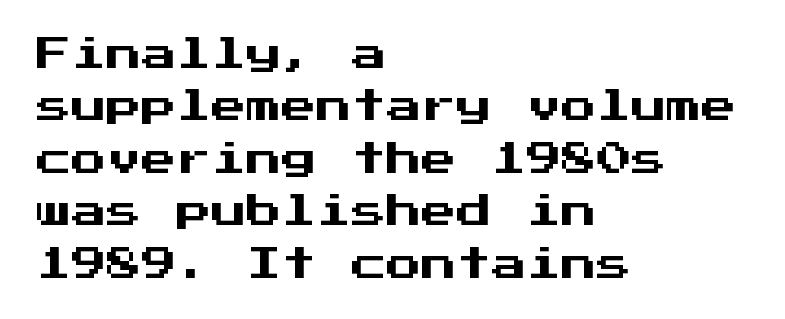
Decoration check: the copy has no underline. It's the straight-up-and-down kind of type. Inter-character spacing is left at the font's built-in metrics. Whoever set this chose a conventional vertical rhythm. A typesetter would call this monospace, since all characters share one set width. Line starts are locked; line ends wander.
